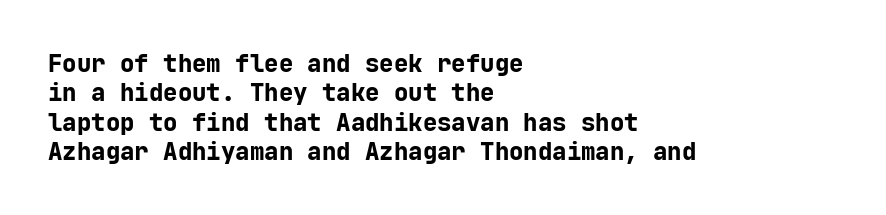
{"italic": "no", "bold": "yes", "underline": "no", "align": "left", "line_spacing_ratio": 1.22, "letter_spacing": "normal", "letter_spacing_em": 0.0, "glyph_px": 24}
